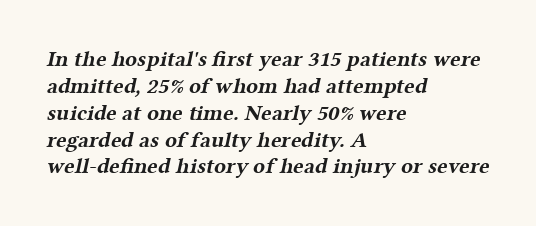
Here the glyphs are tracked normally, forming tight word shapes. The space beneath each line is pristine and unruled. This sample is left-justified, so line endings fall wherever the words run out. Each glyph is drawn with heavy, bold strokes.
